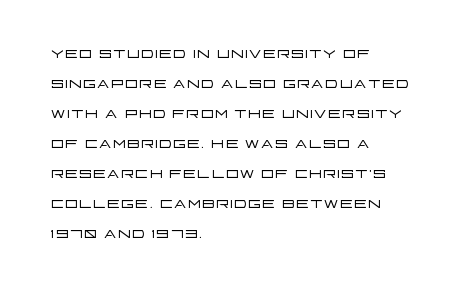
{"italic": "no", "bold": "no", "underline": "no", "align": "left", "line_spacing": "normal", "line_spacing_ratio": 1.43, "letter_spacing": "normal", "letter_spacing_em": 0.0, "glyph_px": 21}
